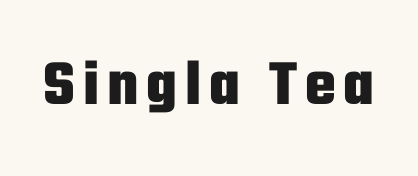
Q: Is the text bold? A: Yes.
Q: Is the text italic (slanted)? A: No, it is upright.
Q: Is the typeface a serif or a sans-serif typeface? A: Sans-serif.
Q: Is the text underlined? A: No.
Q: Width (condensed, normal, or wide)? A: Condensed.
Q: Stroke contrast? A: Low.
Q: x-height? A: Medium.
Q: Monospaced? A: No.
